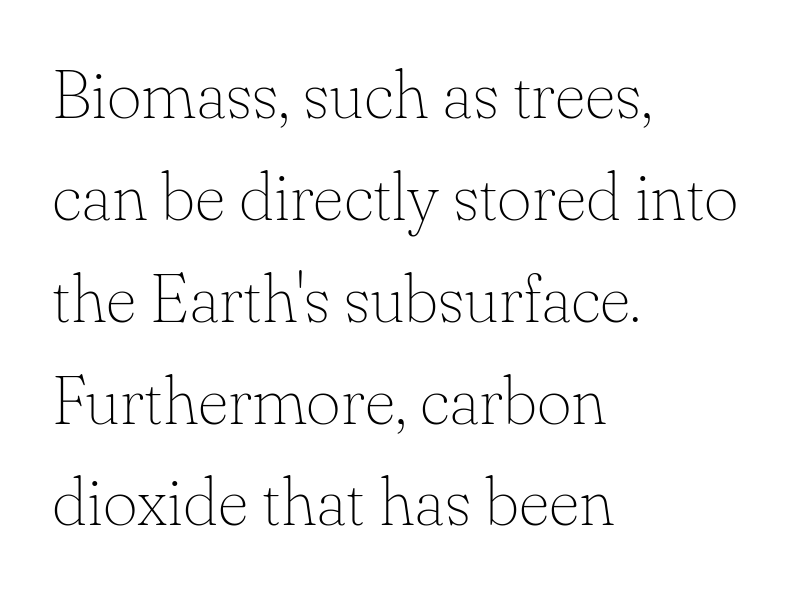
{"serif": "yes", "italic": "no", "bold": "no", "weight": "thin", "width": "normal", "stroke_contrast": "low", "x_height": "small", "monospaced": "no", "underline": "no", "align": "left", "line_spacing": "normal", "line_spacing_ratio": 1.52, "letter_spacing": "normal", "letter_spacing_em": 0.0, "glyph_px": 67}
